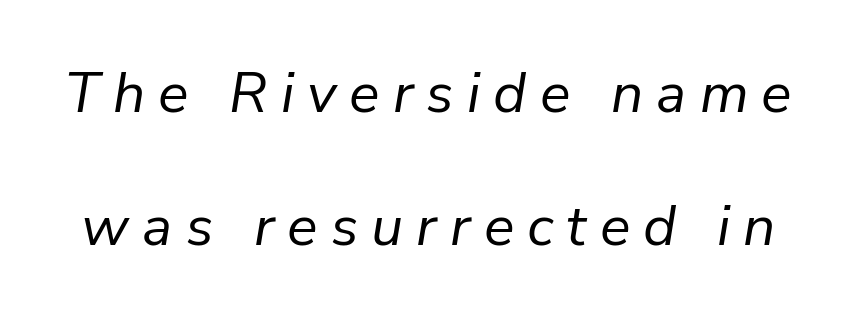
The image shows 57 px regular-weight type, italic (leaning right); set loose line spacing (2.34x), unusually wide letter spacing (+0.23 em), not underlined; low stroke contrast and a medium x-height.
